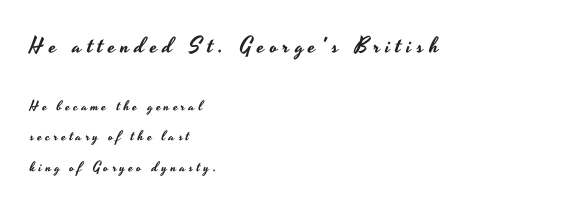
Q: Is the text italic (slanted)? A: Yes.
Q: Is the text underlined? A: No.
Q: How is the paragraph aligned? A: Left-aligned.
Q: Is the spacing between letters normal or unusually wide? A: Unusually wide.
Q: Is the spacing between lines tight, normal or loose? A: Loose.
Q: Which block of text is set in a larger size, the first (top) or the second (bottom)? A: The first (top) one.
